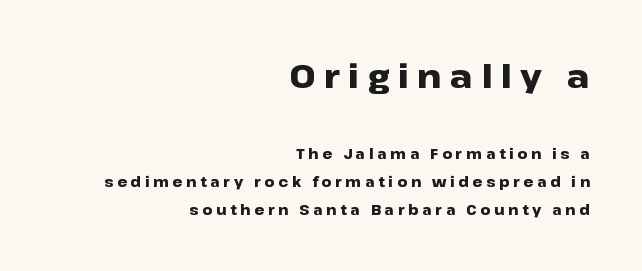
{"serif": "no", "italic": "no", "bold": "yes", "weight": "heavy", "width": "wide", "stroke_contrast": "low", "x_height": "medium", "monospaced": "no", "underline": "no", "align": "right", "line_spacing": "loose", "line_spacing_ratio": 1.99, "letter_spacing": "wide", "letter_spacing_em": 0.26, "larger_block": "first", "size_ratio": 2.36, "glyph_px": 33}
